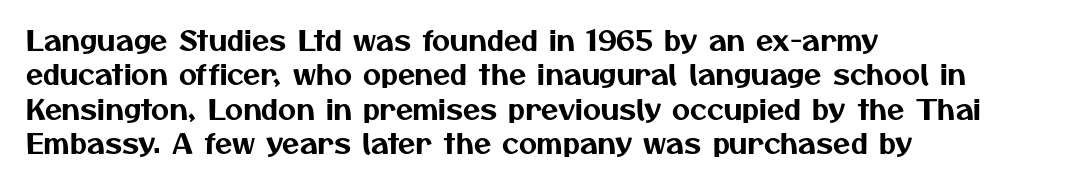
The image shows 28 px sans-serif type; set left-aligned, line spacing 1.23x, normal letter spacing, not underlined; medium stroke contrast and a medium x-height.
